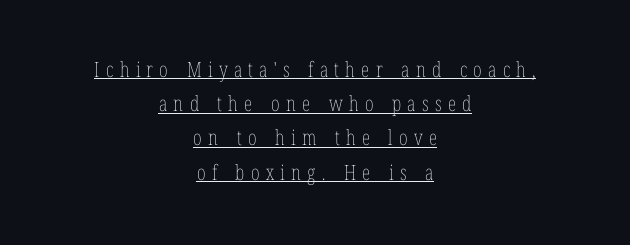
{"italic": "no", "bold": "no", "underline": "yes", "align": "center", "line_spacing": "normal", "line_spacing_ratio": 1.63, "letter_spacing": "wide", "letter_spacing_em": 0.3, "glyph_px": 21}
